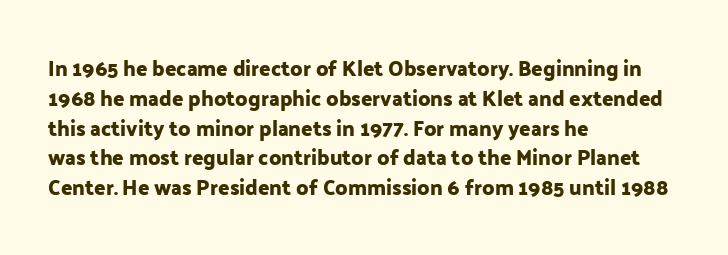
Q: Is the text italic (slanted)? A: No, it is upright.
Q: Is the text underlined? A: No.
Q: How is the paragraph aligned? A: Left-aligned.
Q: Is the spacing between letters normal or unusually wide? A: Normal.
Q: Is the spacing between lines tight, normal or loose? A: Normal.
